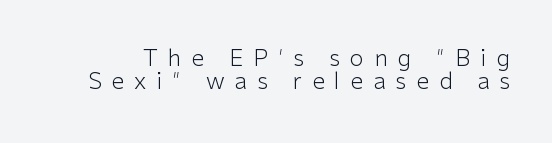
Q: Is the text bold? A: No.
Q: Is the text italic (slanted)? A: No, it is upright.
Q: Is the text underlined? A: No.
Q: Is the spacing between letters normal or unusually wide? A: Unusually wide.
Q: Is the spacing between lines tight, normal or loose? A: Tight.
